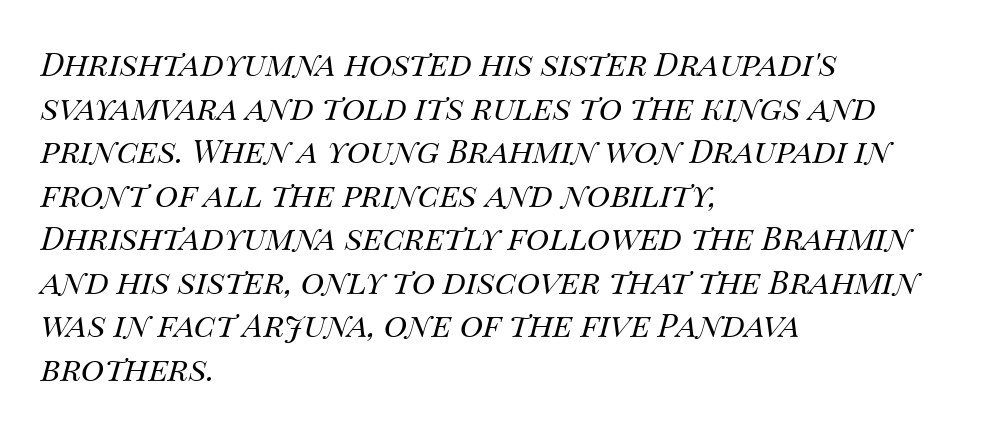
Line starts are locked; line ends wander. The space beneath each line is pristine and unruled. Nothing unusual about the tracking: characters are spaced as the font intends. In terms of leading, this rendering sits right in the middle. The passage shown leans; its letterforms are oblique. No extra ink here — the face is not bold.
